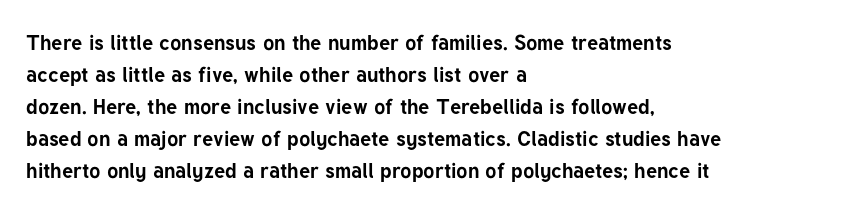
The image shows 21 px bold type, upright; set left-aligned, normal line spacing (1.52x), normal letter spacing, not underlined.
